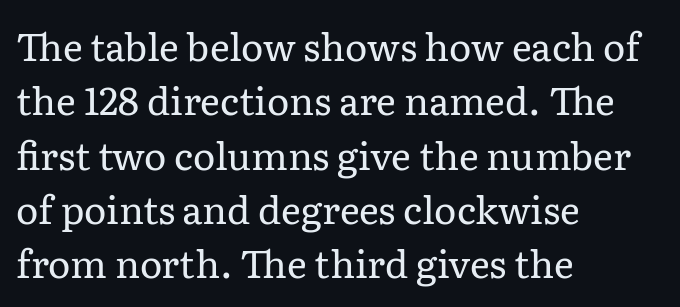
The glyphs are unaccompanied by any horizontal stroke below them. The passage shown is not bold in any degree. The line-height multiplier appears to be the usual default. This sample uses plain, unmodified letter spacing. You could not count columns in this text — the font is proportionally spaced.
